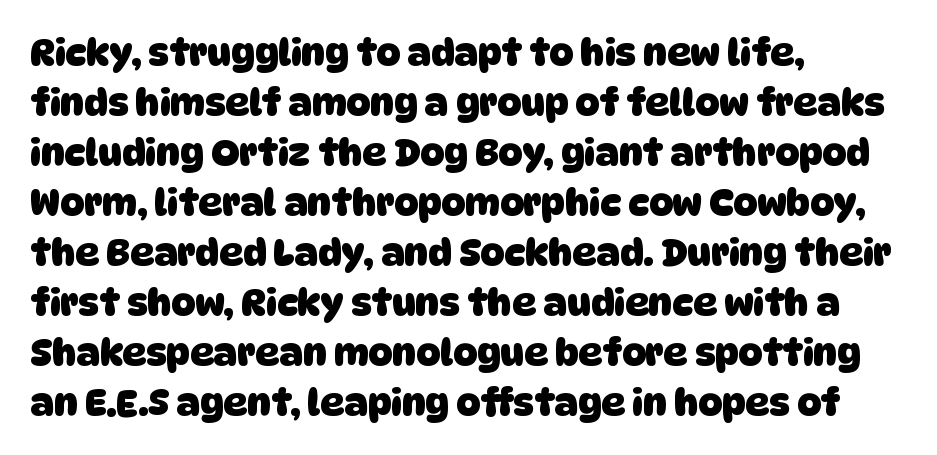
The image shows 37 px heavy sans-serif type; set left-aligned, normal line spacing (1.35x), normal letter spacing, not underlined; low stroke contrast and a large x-height.
